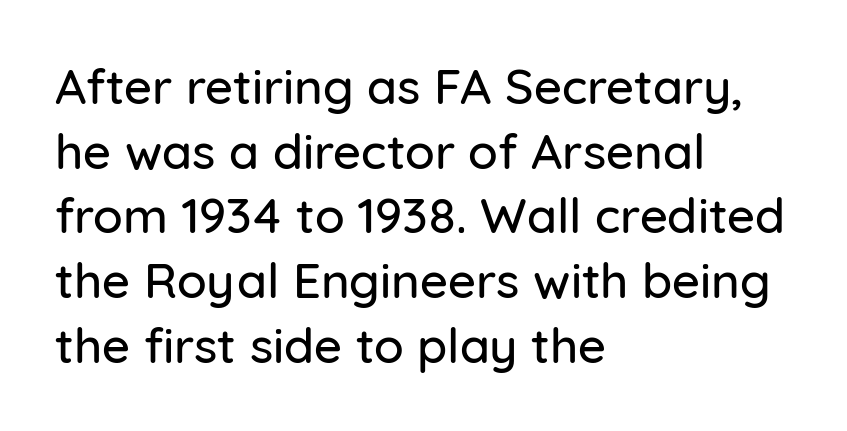
Q: Is the text italic (slanted)? A: No, it is upright.
Q: Is the typeface a serif or a sans-serif typeface? A: Sans-serif.
Q: Is the text underlined? A: No.
Q: How is the paragraph aligned? A: Left-aligned.
Q: Is the spacing between letters normal or unusually wide? A: Normal.
Q: Is the spacing between lines tight, normal or loose? A: Normal.
Q: Width (condensed, normal, or wide)? A: Normal.
Q: Stroke contrast? A: Low.
Q: x-height? A: Medium.
Q: Monospaced? A: No.
